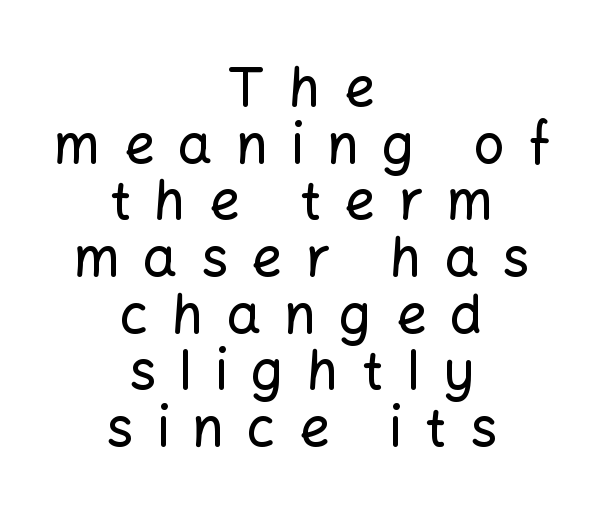
Q: Is the text italic (slanted)? A: No, it is upright.
Q: Is the typeface a serif or a sans-serif typeface? A: Sans-serif.
Q: Is the text underlined? A: No.
Q: How is the paragraph aligned? A: Centered.
Q: Is the spacing between letters normal or unusually wide? A: Unusually wide.
Q: Is the spacing between lines tight, normal or loose? A: Tight.
Q: Width (condensed, normal, or wide)? A: Normal.
Q: Stroke contrast? A: Low.
Q: x-height? A: Medium.
Q: Monospaced? A: No.
